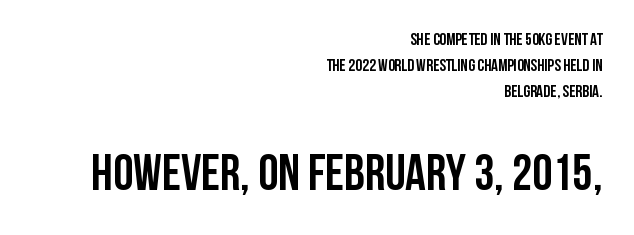
Q: Is the text bold? A: Yes.
Q: Is the text italic (slanted)? A: No, it is upright.
Q: Is the typeface a serif or a sans-serif typeface? A: Sans-serif.
Q: Is the text underlined? A: No.
Q: How is the paragraph aligned? A: Right-aligned.
Q: Is the spacing between letters normal or unusually wide? A: Normal.
Q: Is the spacing between lines tight, normal or loose? A: Normal.
Q: Which block of text is set in a larger size, the first (top) or the second (bottom)? A: The second (bottom) one.
Q: Width (condensed, normal, or wide)? A: Condensed.
Q: Stroke contrast? A: Low.
Q: x-height? A: Large.
Q: Monospaced? A: No.
